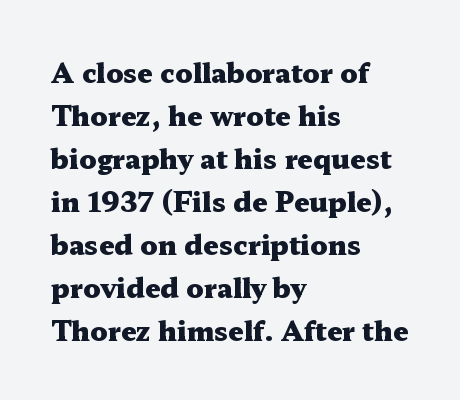
{"italic": "no", "bold": "yes", "underline": "no", "align": "left", "line_spacing": "normal", "line_spacing_ratio": 1.59, "letter_spacing": "normal", "letter_spacing_em": 0.0, "glyph_px": 27}
